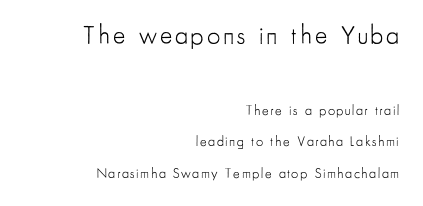
Words float on clear page, feet unadorned. In terms of posture, this sample is upright. No letter is thick-stroked: the sample isn't bold. Honestly, the rows look like they've been pulled way apart. Notice how the passage keeps a crisp vertical edge on the right only.
